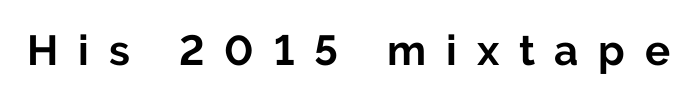
The image shows 42 px bold sans-serif type, upright; set unusually wide letter spacing (+0.47 em), not underlined; low stroke contrast and a medium x-height.
